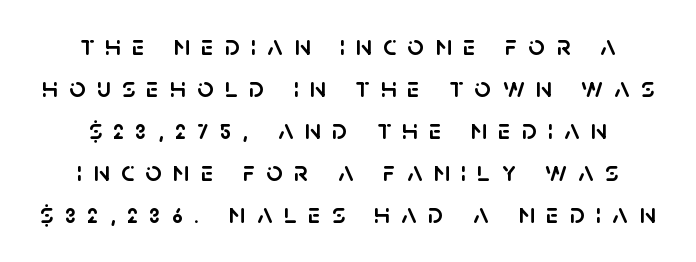
Compared with typical body copy, the letter spacing here is much looser. The words here are not underlined. The letters carry no serifs — their stems end cleanly without finishing strokes. You could not count columns in this text — the font is proportionally spaced. The font's upright variant was chosen for this text. Notice how descenders clear the ascenders below comfortably — that's standard leading.
